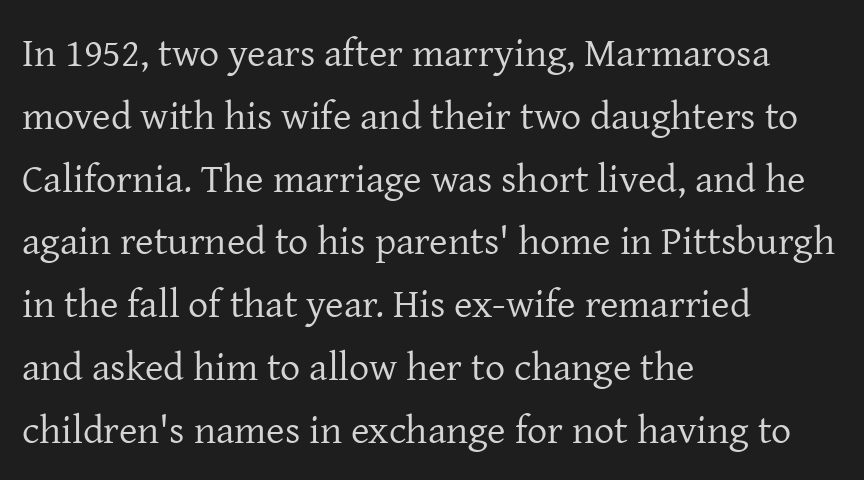
{"serif": "yes", "italic": "no", "bold": "no", "weight": "regular", "width": "normal", "stroke_contrast": "low", "x_height": "medium", "monospaced": "no", "underline": "no", "align": "left", "line_spacing": "normal", "line_spacing_ratio": 1.57, "letter_spacing": "normal", "letter_spacing_em": 0.0, "glyph_px": 40}
